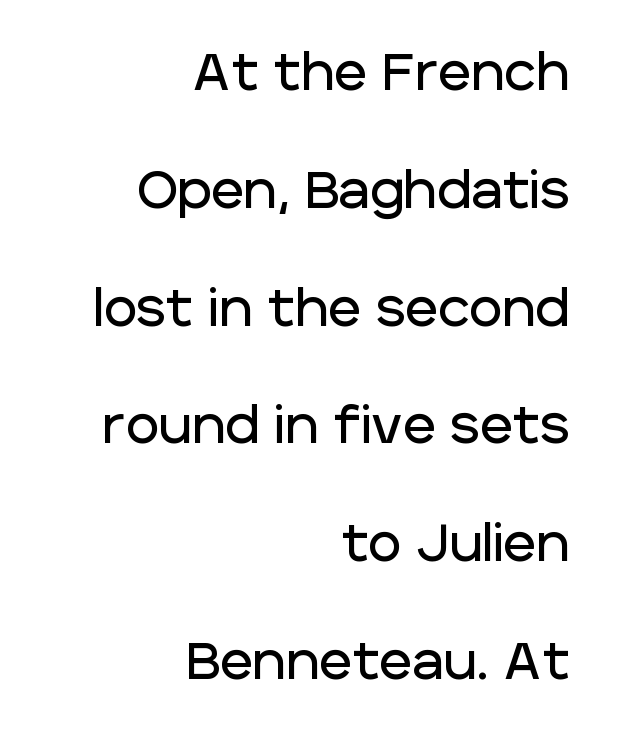
Q: Is the text italic (slanted)? A: No, it is upright.
Q: Is the typeface a serif or a sans-serif typeface? A: Sans-serif.
Q: Is the text underlined? A: No.
Q: How is the paragraph aligned? A: Right-aligned.
Q: Is the spacing between letters normal or unusually wide? A: Normal.
Q: Is the spacing between lines tight, normal or loose? A: Loose.
Q: Width (condensed, normal, or wide)? A: Normal.
Q: Stroke contrast? A: Low.
Q: x-height? A: Large.
Q: Monospaced? A: No.
